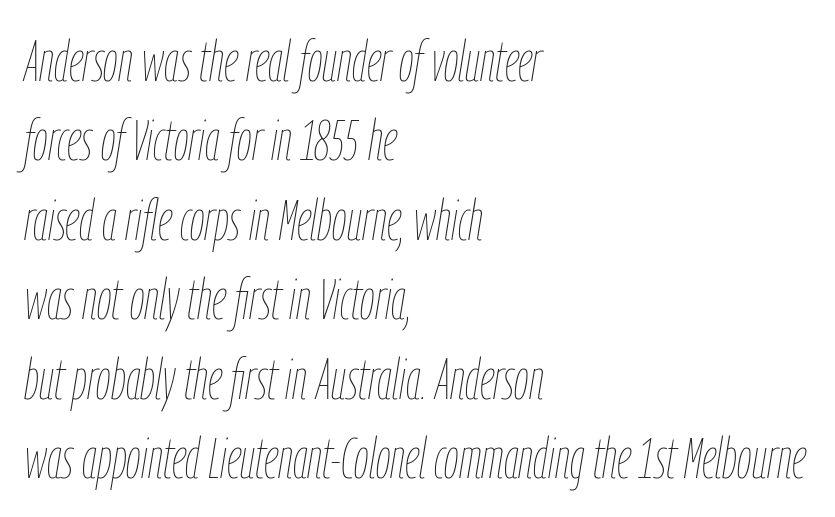
Q: Is the text bold? A: No.
Q: Is the text italic (slanted)? A: Yes, it leans right by about 9 degrees.
Q: Is the text underlined? A: No.
Q: How is the paragraph aligned? A: Left-aligned.
Q: Is the spacing between letters normal or unusually wide? A: Normal.
Q: Is the spacing between lines tight, normal or loose? A: Normal.
Q: Width (condensed, normal, or wide)? A: Condensed.
Q: Stroke contrast? A: Low.
Q: x-height? A: Medium.
Q: Monospaced? A: No.
